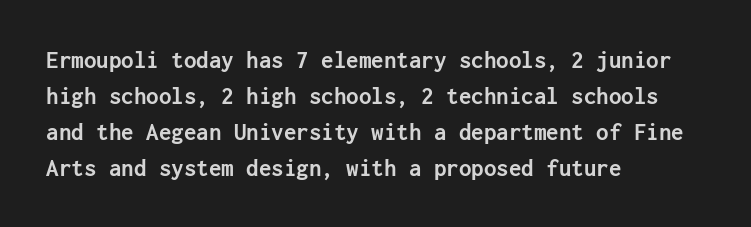
Nope, not italic — everything's standing straight. A normal amount of white space separates one row of letters from the next. Pretty heavy lettering here — definitely bold. Line starts are locked; line ends wander. Tracking here is standard; glyphs follow each other at the usual distance. Decoration check: the copy has no underline.
